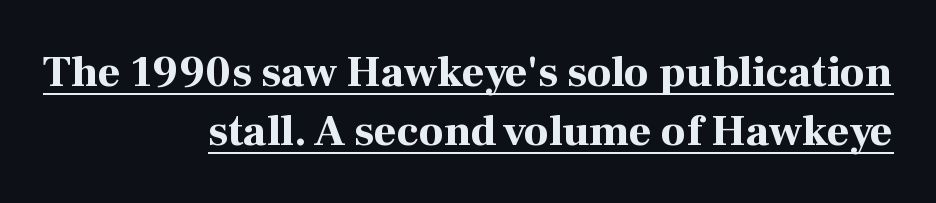
The image shows 44 px bold serif type, upright; set right-aligned, normal line spacing (1.34x), normal letter spacing, underlined; high stroke contrast and a medium x-height.
